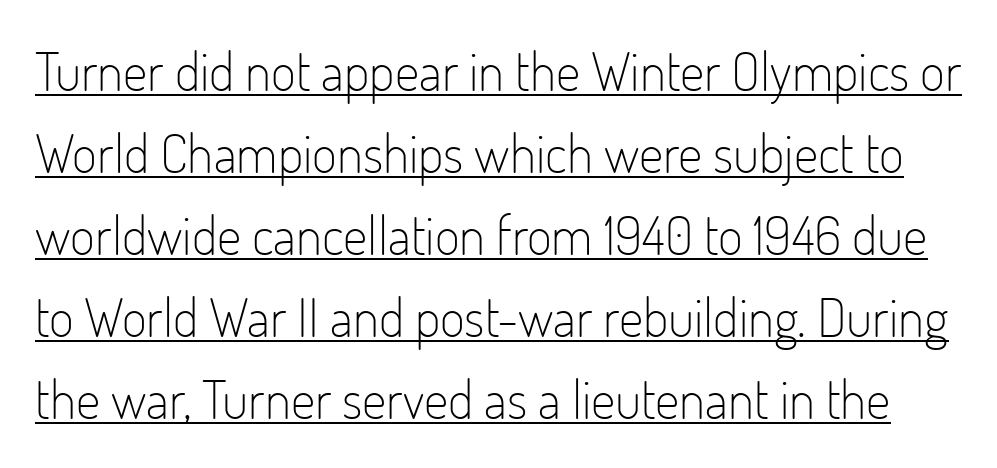
{"serif": "no", "italic": "no", "bold": "no", "weight": "light", "width": "condensed", "stroke_contrast": "low", "x_height": "small", "monospaced": "no", "underline": "yes", "line_spacing": "normal", "line_spacing_ratio": 1.52, "letter_spacing": "normal", "letter_spacing_em": 0.0, "glyph_px": 54}
